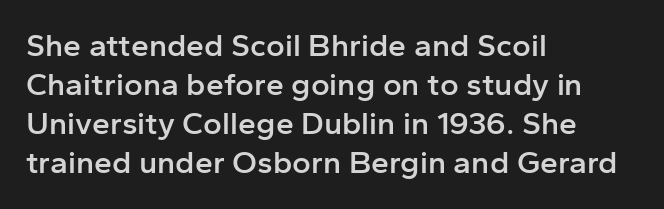
{"serif": "no", "italic": "no", "bold": "semi", "weight": "semibold", "width": "normal", "stroke_contrast": "low", "x_height": "medium", "monospaced": "no", "underline": "no", "align": "left", "line_spacing_ratio": 1.22, "letter_spacing": "normal", "letter_spacing_em": 0.0, "glyph_px": 32}
